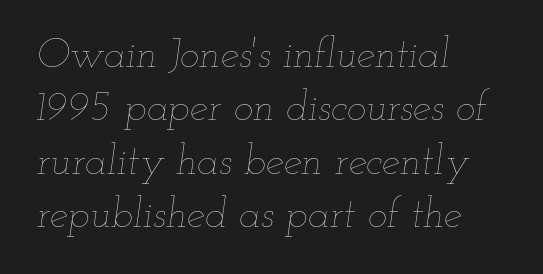
The image shows 41 px thin, wide type, italic (leaning right); set left-aligned, normal line spacing (1.3x), normal letter spacing, not underlined; low stroke contrast and a small x-height.
